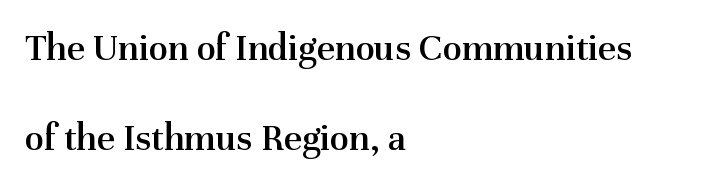
{"serif": "yes", "italic": "no", "bold": "semi", "weight": "semibold", "width": "normal", "stroke_contrast": "medium", "x_height": "medium", "monospaced": "no", "underline": "no", "align": "left", "line_spacing": "loose", "line_spacing_ratio": 2.3, "letter_spacing": "normal", "letter_spacing_em": 0.0, "glyph_px": 39}
